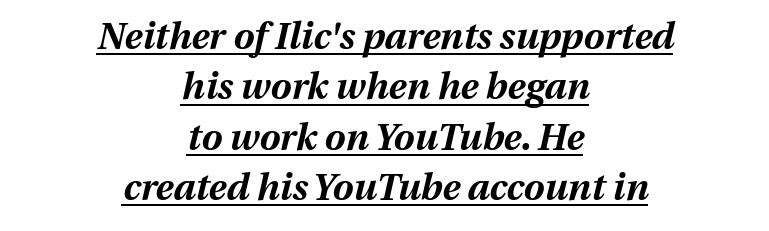
The face used here has a pronounced slope to its letters. Each word holds together tightly as a unit, with standard inter-letter gaps. Underlining? Definitely there. These lines sit exactly where default settings would place them. You'd pick this weight for a headline — it's a proper bold. Leftover space on each line is divided equally before and after the words.
